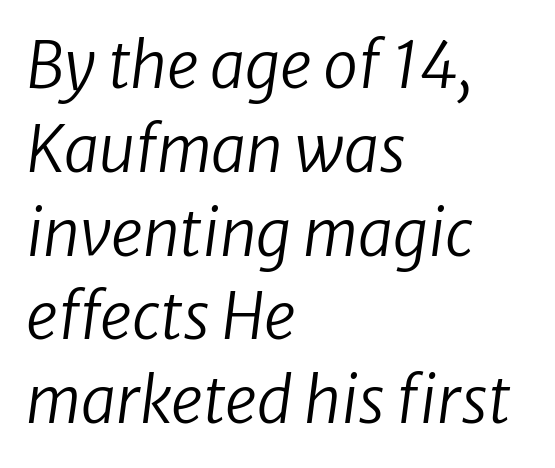
The image shows 63 px regular-weight type, italic (leaning right); set left-aligned, normal line spacing (1.33x), normal letter spacing, not underlined; low stroke contrast and a medium x-height.
